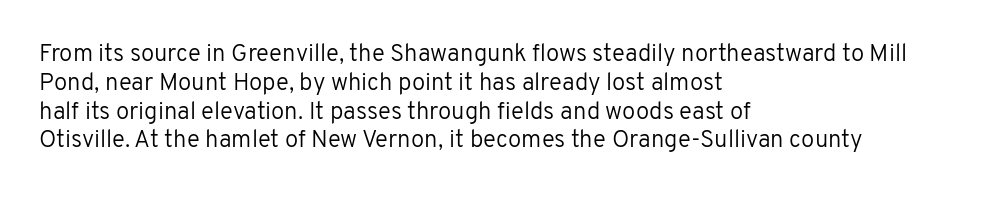
{"italic": "no", "bold": "no", "underline": "no", "align": "left", "line_spacing_ratio": 1.2, "letter_spacing": "normal", "letter_spacing_em": 0.0, "glyph_px": 24}
